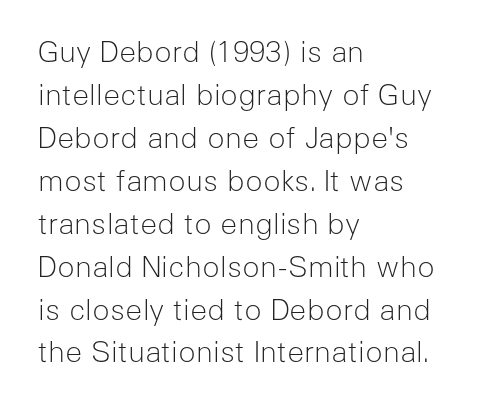
Observe the absence of serifs on each vertical stroke in this sample. Posture: straight, roman, zero tilt. Short and long lines alike share a common starting point at left. Letter spacing: default.
